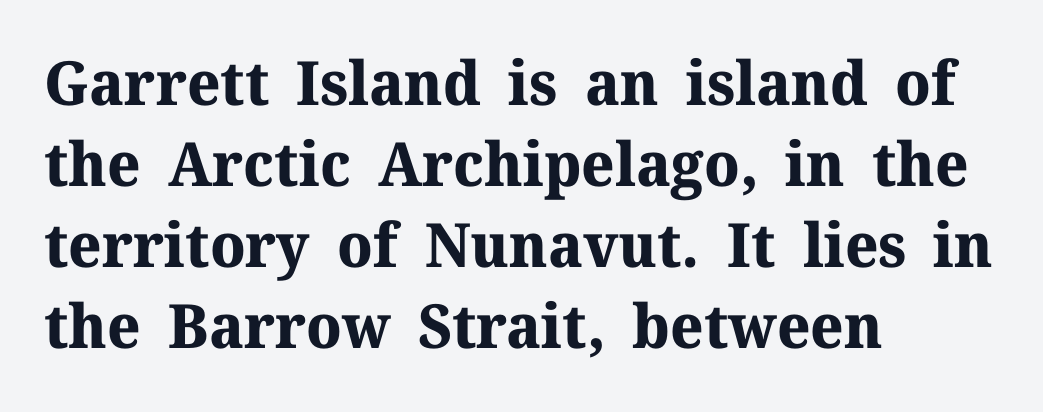
Strong, thick strokes mark this as bold type. Proportional: the letters do not fall into vertical columns. Horizontally, the lines are justified to the leading edge only. The passage shown is not underscored anywhere. Compared with typical body copy, the letter spacing here is the same.
